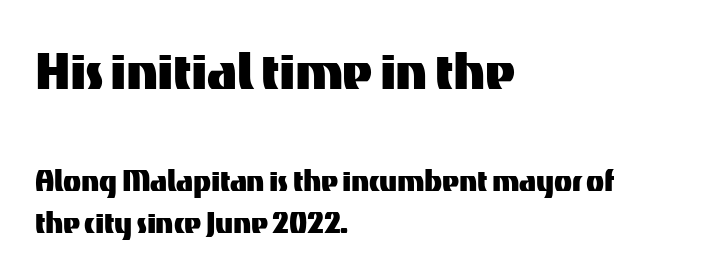
The image shows 65 px sans-serif type, upright; set left-aligned, tight line spacing (1.13x), normal letter spacing, not underlined; the first (top) block is 1.76x larger; medium stroke contrast and a medium x-height.
